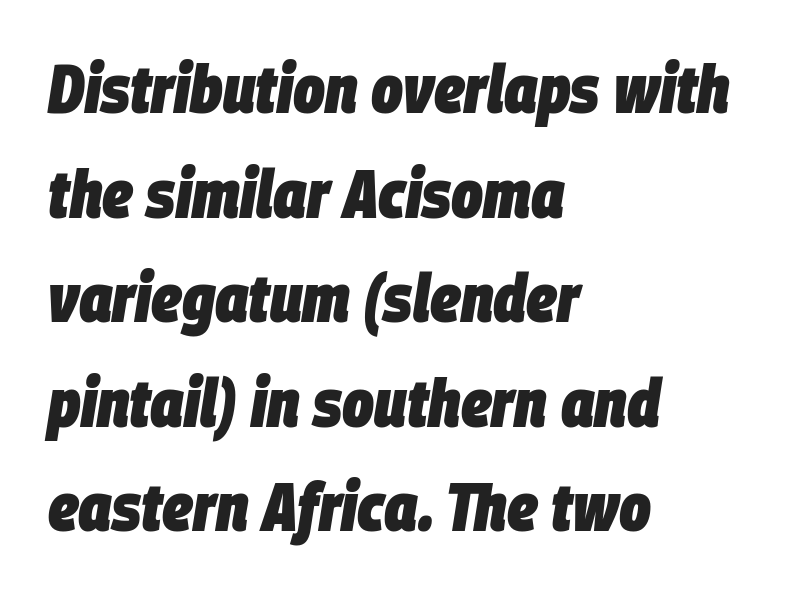
{"italic": "yes", "lean": "right", "slant_degrees": 9, "bold": "yes", "weight": "heavy", "width": "condensed", "stroke_contrast": "low", "x_height": "large", "monospaced": "no", "underline": "no", "align": "left", "line_spacing": "normal", "line_spacing_ratio": 1.56, "letter_spacing": "normal", "letter_spacing_em": 0.0, "glyph_px": 67}
